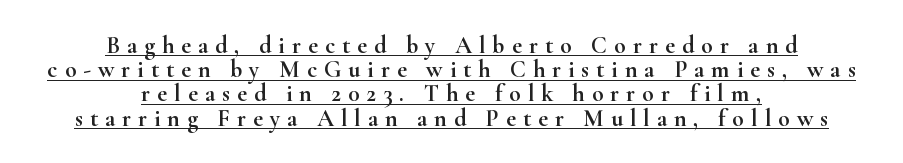
The image shows 24 px text type, upright; set centered, tight line spacing (1.01x), unusually wide letter spacing (+0.29 em), underlined.
